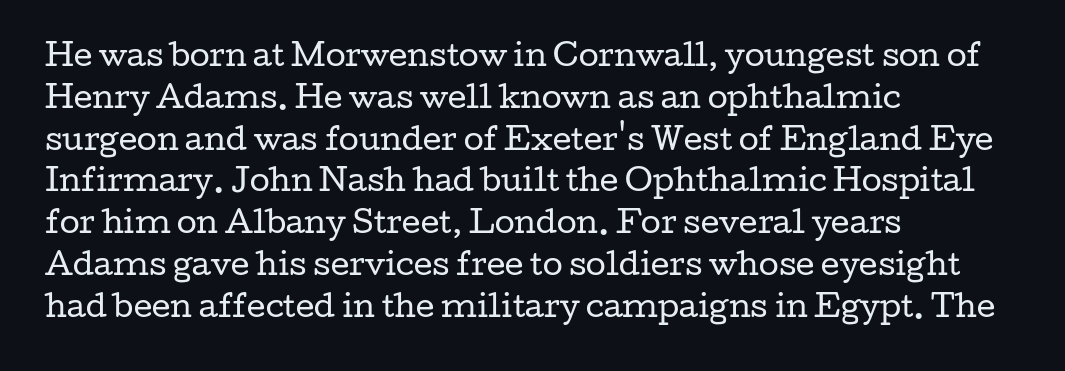
A light-to-regular cut is what we see here. This block has exactly the height ordinary leading produces. The type family on display is of the serif kind. The string is rendered with underlining switched off.
